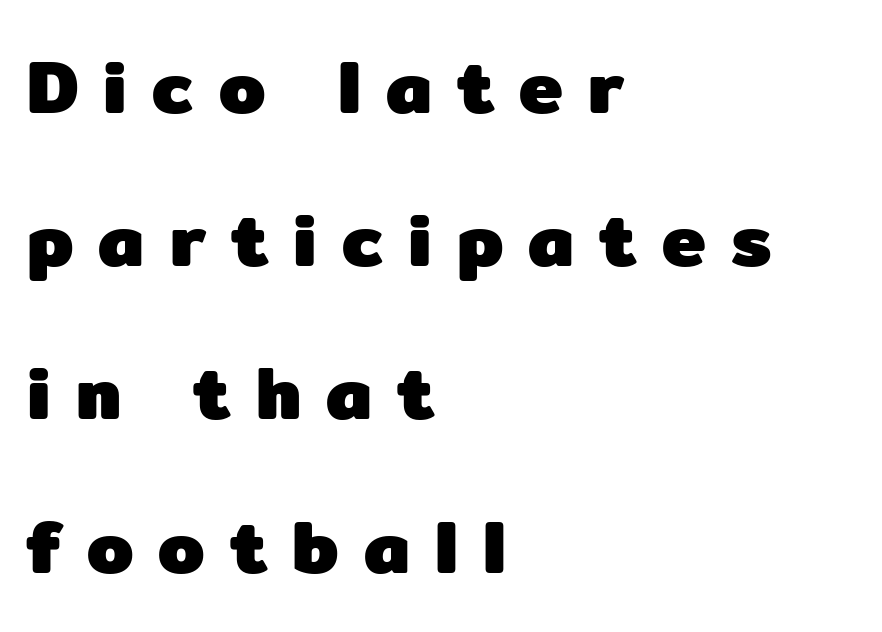
No word sits above an underline. These words are printed bold, with thick strokes throughout. Ordinary non-slanted type is in use. Each new line begins a long way beneath the previous one. This rendering uses left alignment, leaving the right contour irregular. Glyph-to-glyph distance is far greater than everyday printed text.
